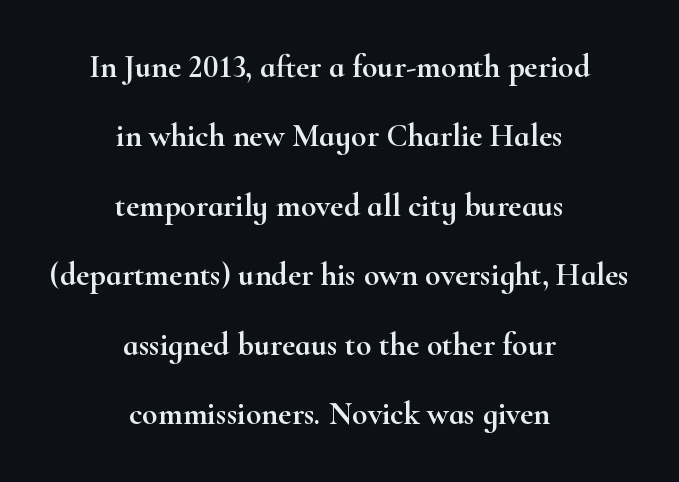
The image shows 32 px wide serif type, upright; set centered, loose line spacing (2.17x), normal letter spacing, not underlined; high stroke contrast and a small x-height.
